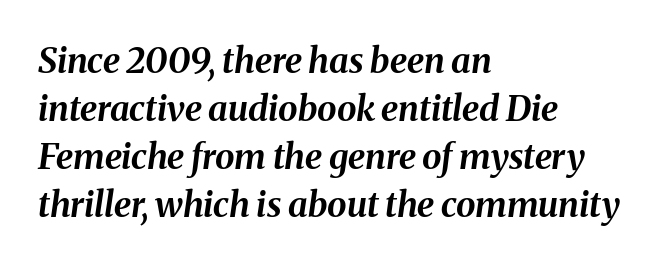
The image shows 35 px bold type, italic (leaning right); set left-aligned, normal line spacing (1.37x), normal letter spacing, not underlined; medium stroke contrast and a medium x-height.
